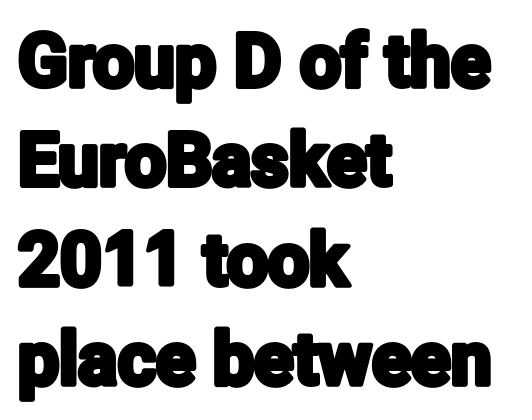
Q: Is the text italic (slanted)? A: No, it is upright.
Q: Is the typeface a serif or a sans-serif typeface? A: Sans-serif.
Q: Is the text underlined? A: No.
Q: How is the paragraph aligned? A: Left-aligned.
Q: Is the spacing between letters normal or unusually wide? A: Normal.
Q: Is the spacing between lines tight, normal or loose? A: Normal.
Q: Width (condensed, normal, or wide)? A: Condensed.
Q: Stroke contrast? A: Low.
Q: x-height? A: Medium.
Q: Monospaced? A: No.
